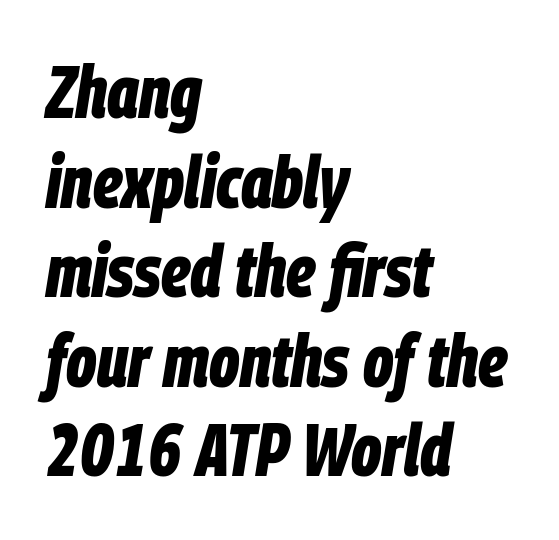
{"italic": "yes", "lean": "right", "slant_degrees": 9, "bold": "yes", "weight": "bold", "width": "condensed", "stroke_contrast": "low", "x_height": "large", "monospaced": "no", "underline": "no", "align": "left", "line_spacing_ratio": 1.21, "letter_spacing": "normal", "letter_spacing_em": 0.0, "glyph_px": 74}
